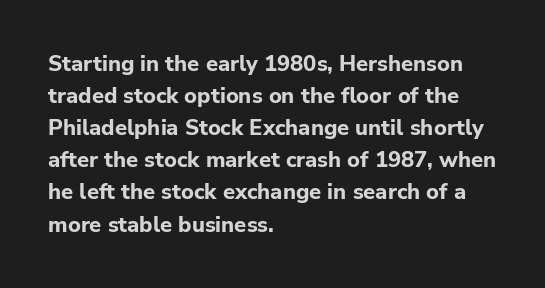
{"italic": "no", "bold": "yes", "underline": "no", "align": "left", "line_spacing": "normal", "line_spacing_ratio": 1.46, "letter_spacing": "normal", "letter_spacing_em": 0.0, "glyph_px": 22}
